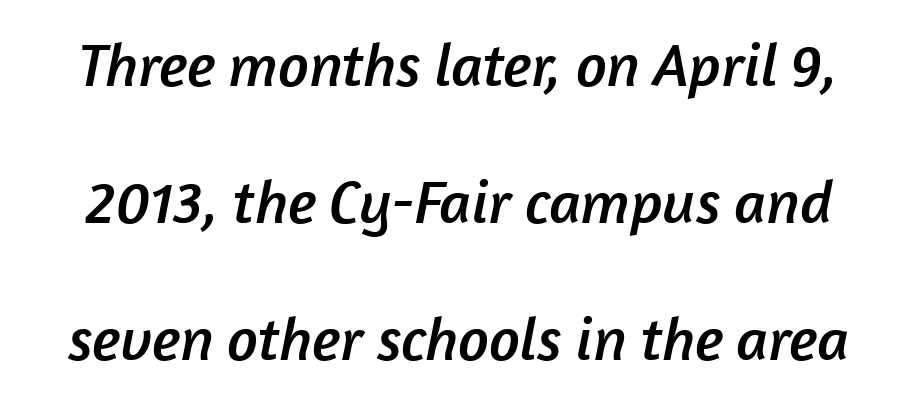
{"serif": "no", "width": "normal", "stroke_contrast": "low", "x_height": "medium", "monospaced": "no", "underline": "no", "line_spacing": "loose", "line_spacing_ratio": 2.25, "letter_spacing": "normal", "letter_spacing_em": 0.0, "glyph_px": 61}
